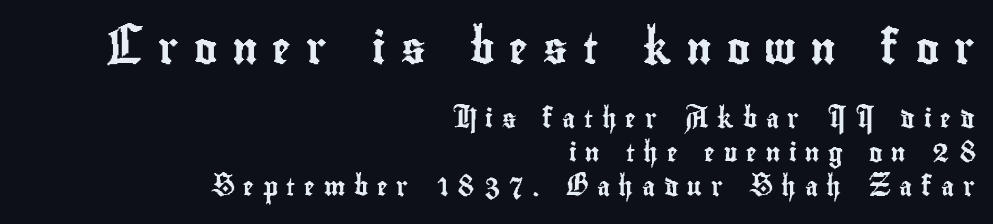
The image shows 31 px condensed sans-serif type, upright; set right-aligned, line spacing 1.88x, unusually wide letter spacing (+0.49 em), not underlined; the first (top) block is 1.72x larger; low stroke contrast and a small x-height.
